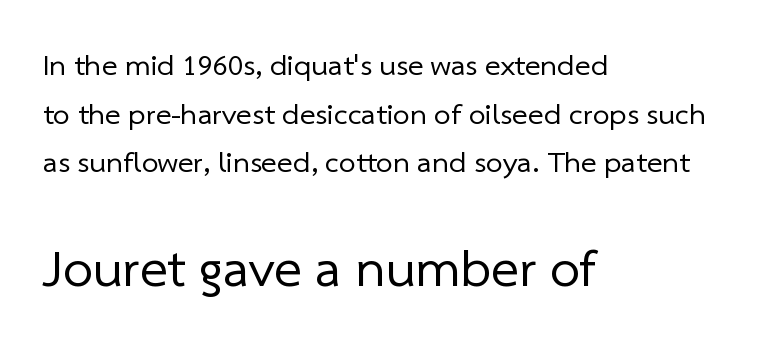
{"serif": "no", "bold": "no", "weight": "regular", "width": "normal", "stroke_contrast": "low", "x_height": "medium", "monospaced": "no", "underline": "no", "align": "left", "line_spacing": "normal", "line_spacing_ratio": 1.62, "letter_spacing": "normal", "letter_spacing_em": 0.0, "larger_block": "second", "size_ratio": 1.77, "glyph_px": 53}
